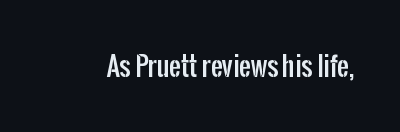
Is there any slant? The stems are plumb. Descenders are the only things crossing below the line. The line texture is even and compact thanks to regular tracking.
